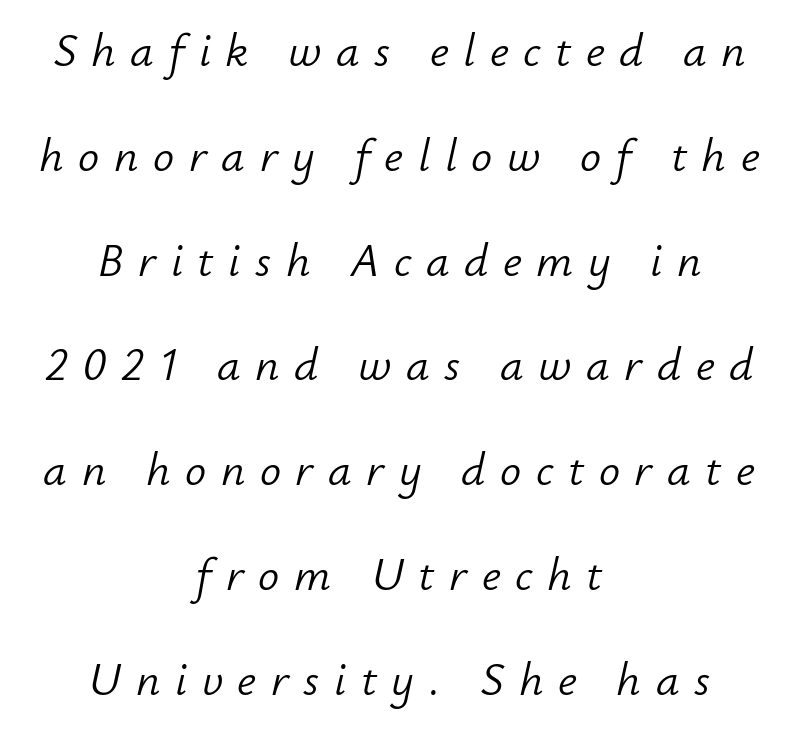
The image shows 47 px light type, italic (leaning right); set centered, loose line spacing (2.23x), unusually wide letter spacing (+0.31 em), not underlined; low stroke contrast and a small x-height.
